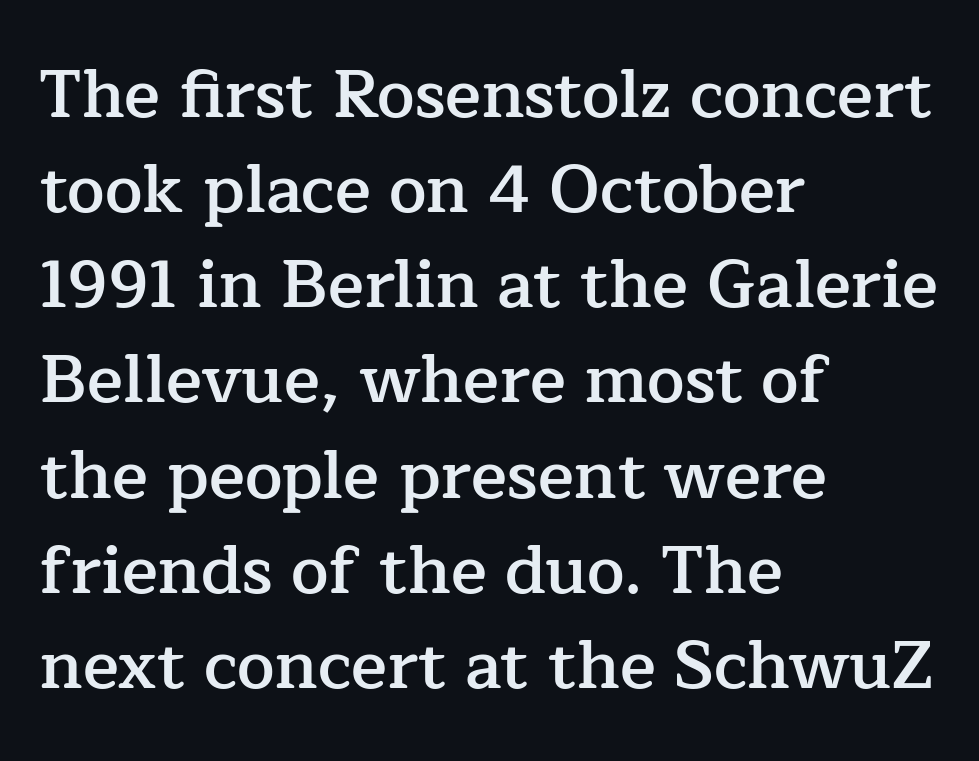
{"serif": "yes", "italic": "no", "bold": "semi", "weight": "semibold", "width": "normal", "stroke_contrast": "low", "x_height": "medium", "monospaced": "no", "underline": "no", "align": "left", "line_spacing": "normal", "line_spacing_ratio": 1.42, "letter_spacing": "normal", "letter_spacing_em": 0.0, "glyph_px": 67}
